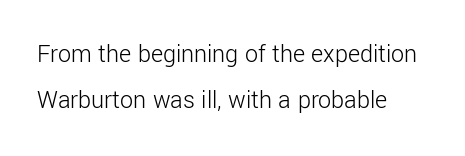
The lines are quadded left. This is not heavy type; no bold has been used. Letter spacing: default. The words here are not underlined. Does the lettering tilt? It doesn't — this is upright.
